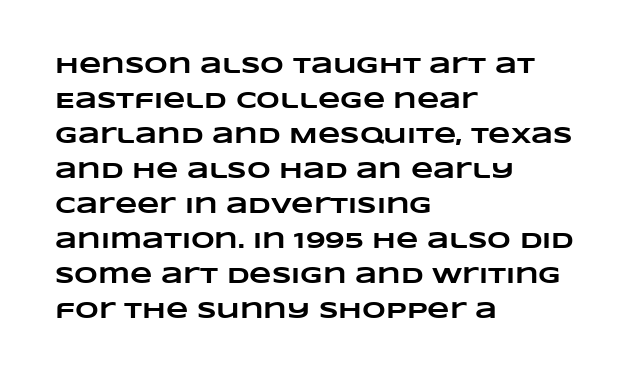
Q: Is the text bold? A: Yes.
Q: Is the text underlined? A: No.
Q: How is the paragraph aligned? A: Left-aligned.
Q: Is the spacing between letters normal or unusually wide? A: Normal.
Q: Is the spacing between lines tight, normal or loose? A: Normal.
